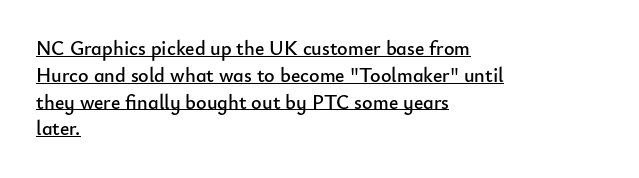
{"italic": "no", "underline": "yes", "align": "left", "line_spacing": "normal", "line_spacing_ratio": 1.34, "letter_spacing": "normal", "letter_spacing_em": 0.0, "glyph_px": 20}
